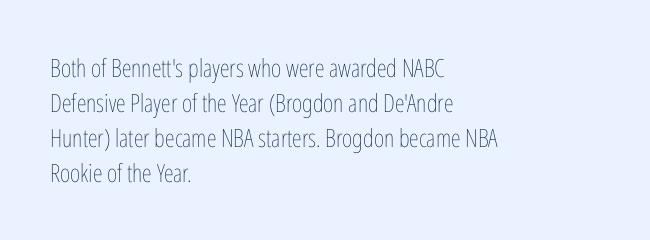
Q: Is the text bold? A: No.
Q: Is the text italic (slanted)? A: No, it is upright.
Q: Is the text underlined? A: No.
Q: How is the paragraph aligned? A: Left-aligned.
Q: Is the spacing between letters normal or unusually wide? A: Normal.
Q: Is the spacing between lines tight, normal or loose? A: Normal.
